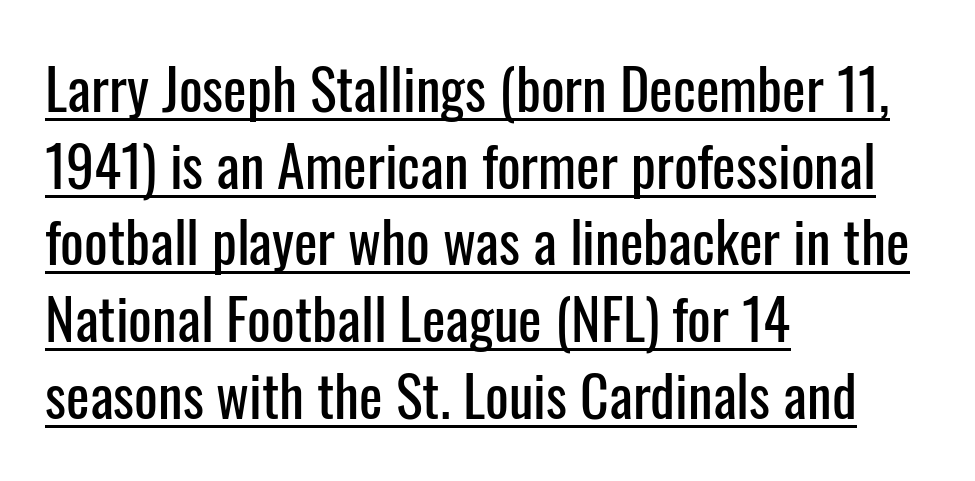
{"serif": "no", "italic": "no", "width": "condensed", "stroke_contrast": "low", "x_height": "medium", "monospaced": "no", "underline": "yes", "align": "left", "line_spacing": "normal", "line_spacing_ratio": 1.37, "letter_spacing": "normal", "letter_spacing_em": 0.0, "glyph_px": 56}
